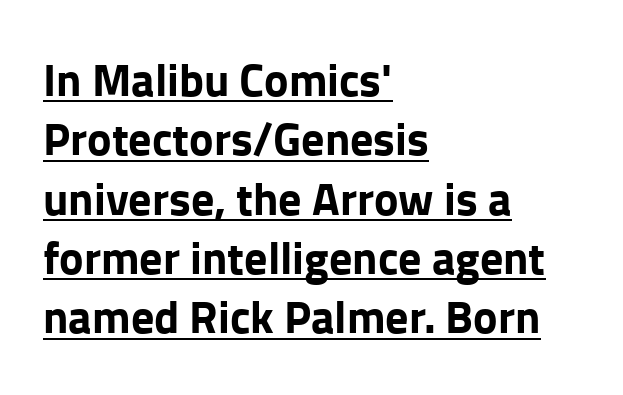
The image shows 46 px bold sans-serif type, upright; set left-aligned, normal line spacing (1.29x), normal letter spacing, underlined; low stroke contrast and a medium x-height.
